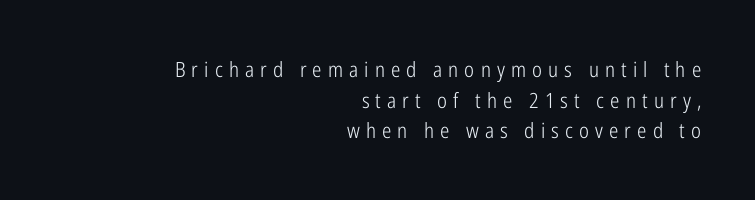
The tracking reads as deliberately expanded to a designer's eye. The passage shown is not underscored anywhere. This reads as an unemphasized weight, regular at the heaviest. This is the regular roman posture of the typeface. Horizontally, the lines are justified to the trailing edge only. Regular leading.
